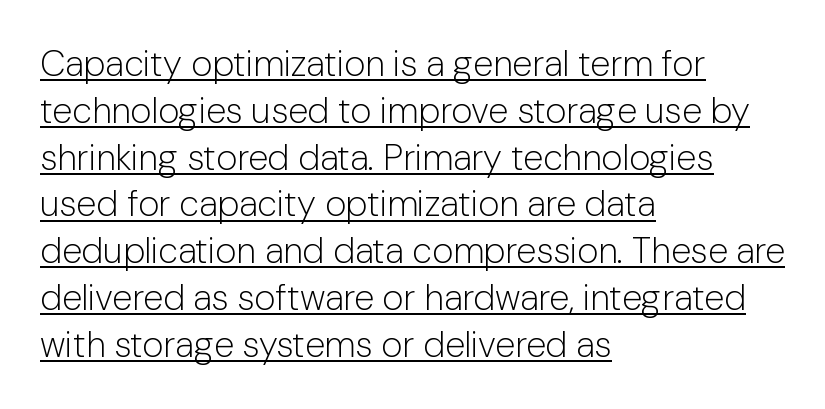
Q: Is the text bold? A: No.
Q: Is the text italic (slanted)? A: No, it is upright.
Q: Is the typeface a serif or a sans-serif typeface? A: Sans-serif.
Q: Is the text underlined? A: Yes.
Q: How is the paragraph aligned? A: Left-aligned.
Q: Is the spacing between letters normal or unusually wide? A: Normal.
Q: Is the spacing between lines tight, normal or loose? A: Normal.
Q: Width (condensed, normal, or wide)? A: Normal.
Q: Stroke contrast? A: Low.
Q: x-height? A: Medium.
Q: Monospaced? A: No.
